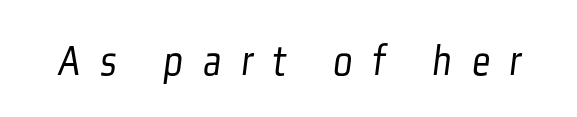
{"serif": "no", "bold": "no", "weight": "light", "width": "condensed", "stroke_contrast": "low", "x_height": "medium", "monospaced": "no", "underline": "no", "letter_spacing": "wide", "letter_spacing_em": 0.44, "glyph_px": 45}
